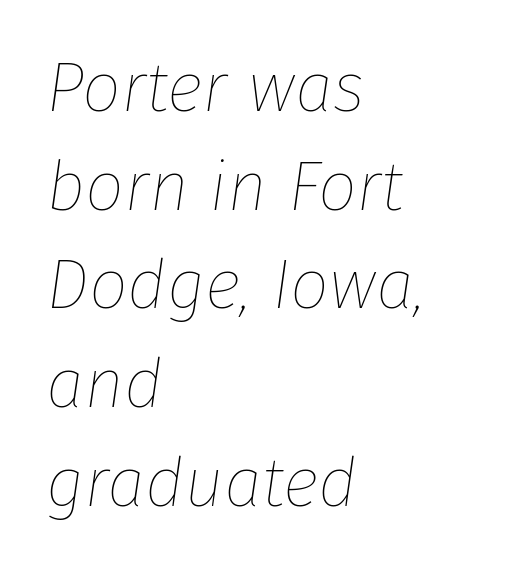
The image shows 69 px thin type, italic (leaning right); set left-aligned, normal line spacing (1.43x), normal letter spacing, not underlined; low stroke contrast and a medium x-height.
